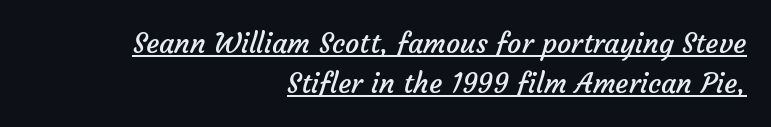
The image shows 28 px regular-weight sans-serif type; set right-aligned, normal line spacing (1.43x), normal letter spacing, underlined; low stroke contrast and a medium x-height.
